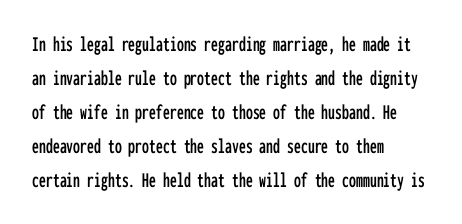
The image shows 22 px text type, upright; set left-aligned, normal line spacing (1.54x), normal letter spacing, not underlined.
